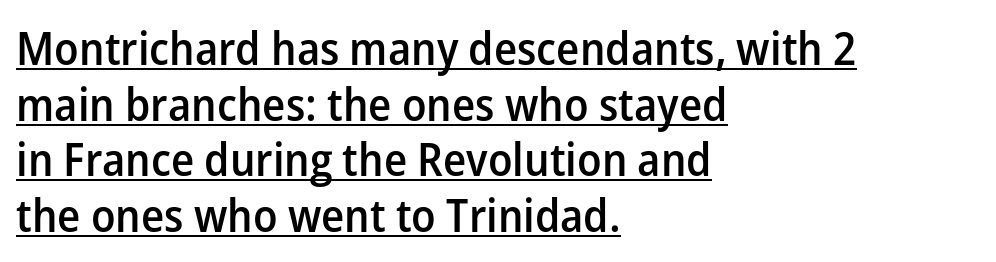
The image shows 46 px semibold sans-serif type, upright; set left-aligned, line spacing 1.21x, normal letter spacing, underlined; low stroke contrast and a medium x-height.
